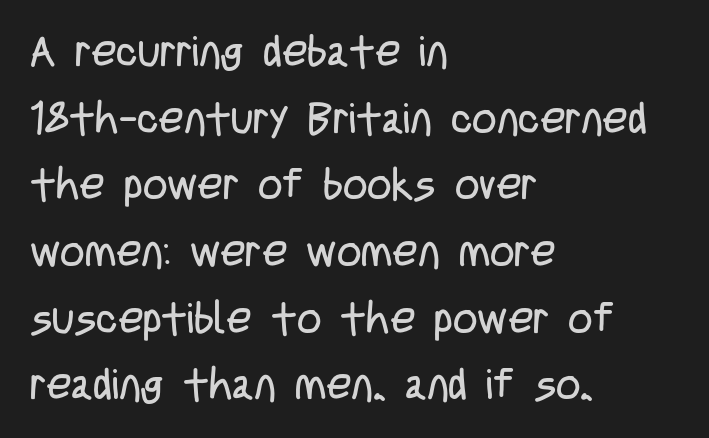
{"serif": "no", "italic": "no", "bold": "no", "weight": "regular", "width": "condensed", "stroke_contrast": "low", "x_height": "large", "monospaced": "no", "underline": "no", "align": "left", "line_spacing": "normal", "line_spacing_ratio": 1.55, "letter_spacing": "normal", "letter_spacing_em": 0.0, "glyph_px": 43}
